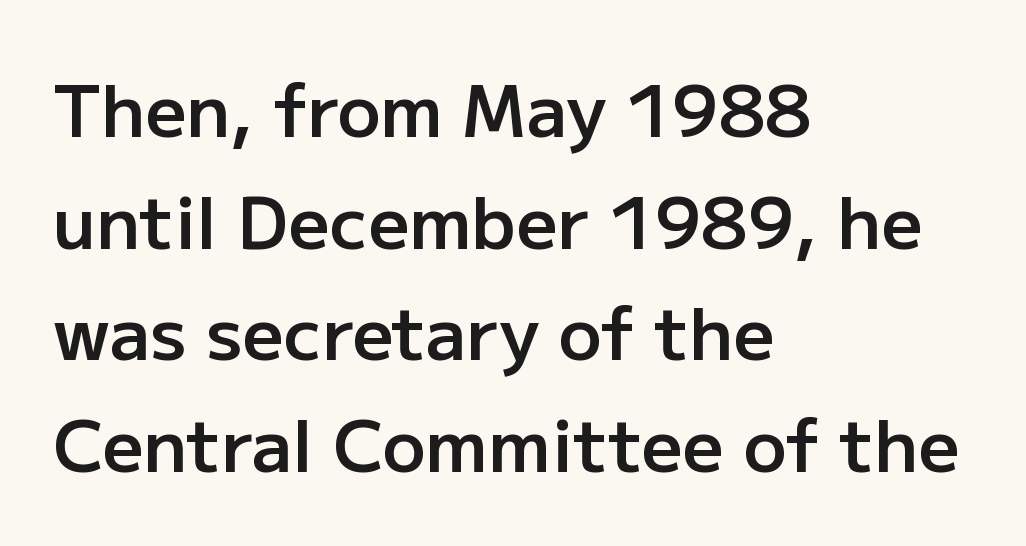
{"serif": "no", "italic": "no", "bold": "semi", "weight": "semibold", "width": "normal", "stroke_contrast": "low", "x_height": "medium", "monospaced": "no", "underline": "no", "align": "left", "line_spacing": "normal", "line_spacing_ratio": 1.55, "letter_spacing": "normal", "letter_spacing_em": 0.0, "glyph_px": 72}
